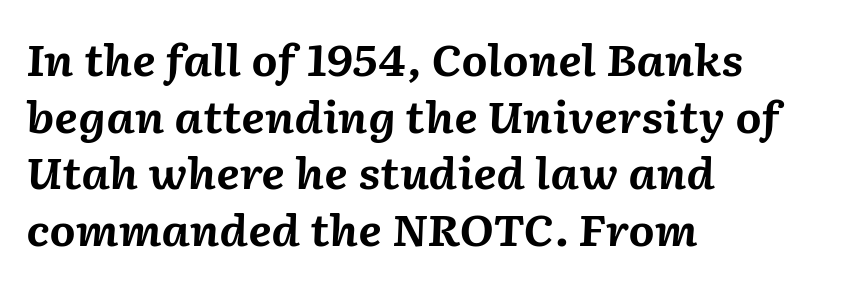
The image shows 42 px bold type, italic (leaning right); set left-aligned, normal line spacing (1.35x), normal letter spacing, not underlined; medium stroke contrast and a medium x-height.
